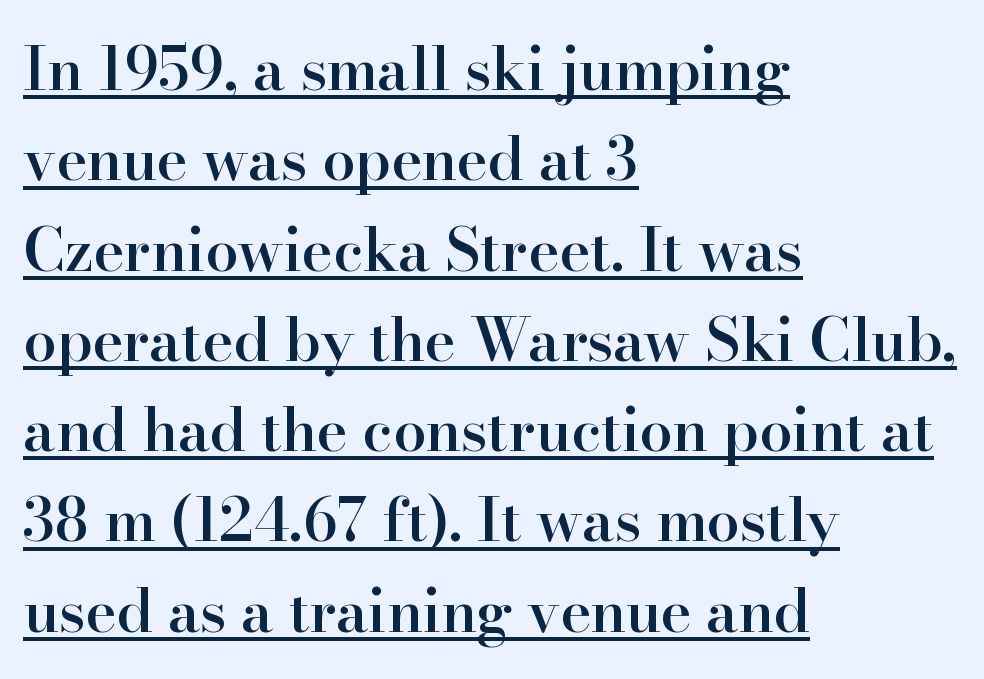
Is this a fixed-width face? No — the glyphs have proportional, varying widths. Baseline-to-baseline distance is the conventional proportion of letter height. Horizontally, the lines are justified to the leading edge only. The lettering is marked with a stroke running underneath it. Compared with an ordinary text face, these strokes are moderately heavier — a semibold.
